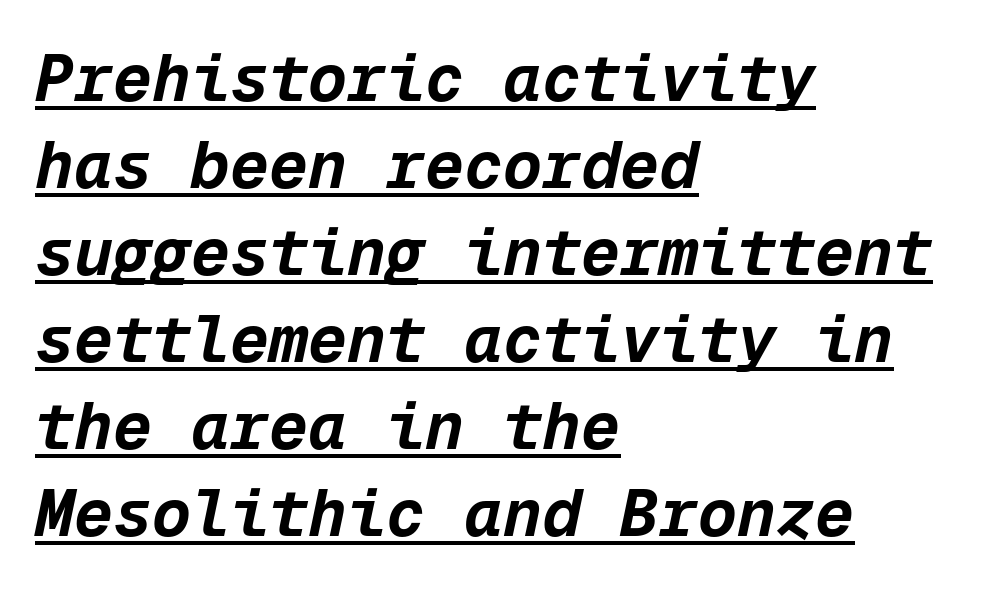
The image shows 65 px bold type, italic (leaning right), monospaced; set left-aligned, normal line spacing (1.34x), normal letter spacing, underlined; low stroke contrast and a medium x-height.
